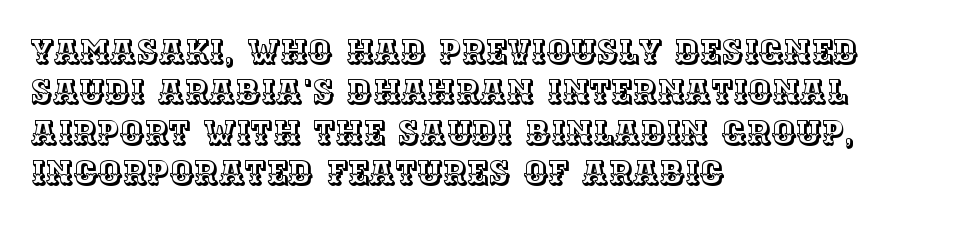
Q: Is the text italic (slanted)? A: No, it is upright.
Q: Is the text underlined? A: No.
Q: How is the paragraph aligned? A: Left-aligned.
Q: Is the spacing between letters normal or unusually wide? A: Normal.
Q: Width (condensed, normal, or wide)? A: Normal.
Q: x-height? A: Large.
Q: Monospaced? A: No.
